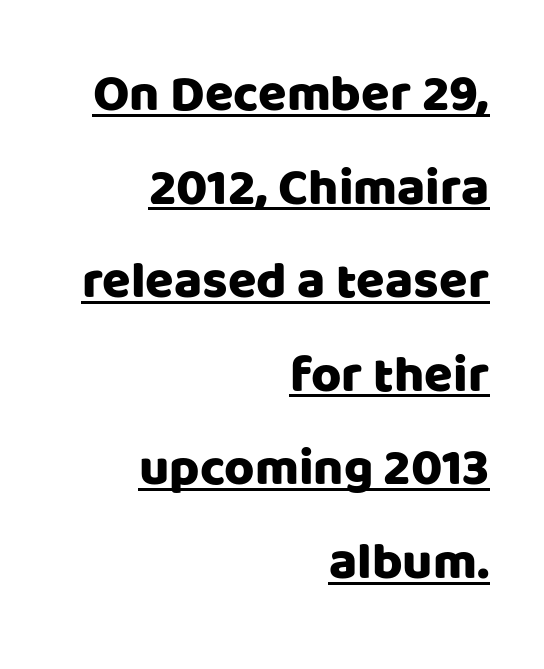
Q: Is the text italic (slanted)? A: No, it is upright.
Q: Is the typeface a serif or a sans-serif typeface? A: Sans-serif.
Q: Is the text underlined? A: Yes.
Q: How is the paragraph aligned? A: Right-aligned.
Q: Is the spacing between letters normal or unusually wide? A: Normal.
Q: Width (condensed, normal, or wide)? A: Normal.
Q: Stroke contrast? A: Low.
Q: x-height? A: Large.
Q: Monospaced? A: No.
